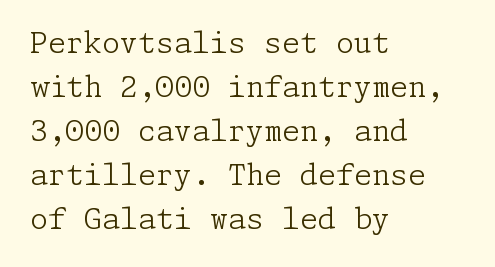
Q: Is the text bold? A: No.
Q: Is the text italic (slanted)? A: No, it is upright.
Q: Is the typeface a serif or a sans-serif typeface? A: Serif.
Q: Is the text underlined? A: No.
Q: How is the paragraph aligned? A: Left-aligned.
Q: Is the spacing between letters normal or unusually wide? A: Normal.
Q: Is the spacing between lines tight, normal or loose? A: Normal.
Q: Width (condensed, normal, or wide)? A: Normal.
Q: Stroke contrast? A: Low.
Q: x-height? A: Medium.
